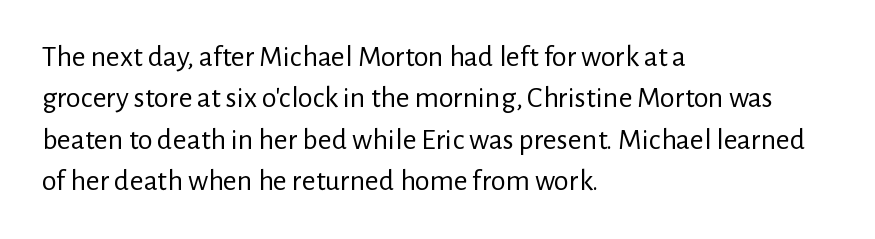
The image shows 30 px regular-weight sans-serif type, upright; set left-aligned, normal line spacing (1.38x), normal letter spacing, not underlined; low stroke contrast and a medium x-height.
